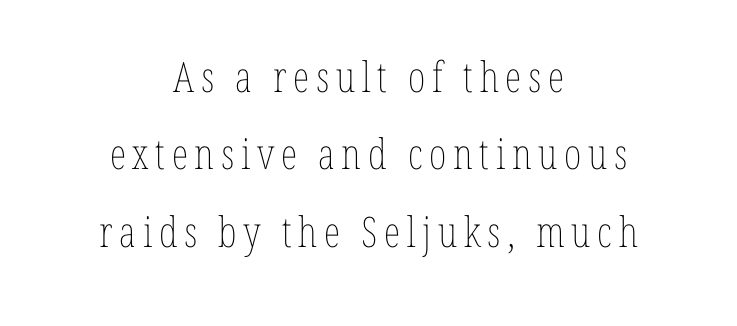
The image shows 42 px thin, condensed type, upright; set centered, line spacing 1.84x, not underlined; low stroke contrast and a medium x-height.
